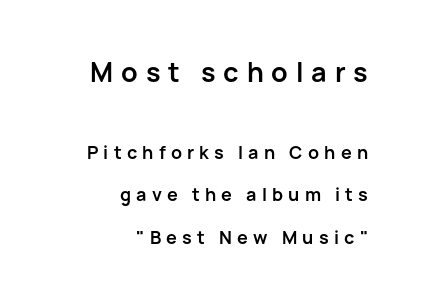
{"italic": "no", "bold": "yes", "underline": "no", "align": "right", "line_spacing": "loose", "line_spacing_ratio": 2.37, "letter_spacing": "wide", "letter_spacing_em": 0.29, "larger_block": "first", "size_ratio": 1.5, "glyph_px": 27}
